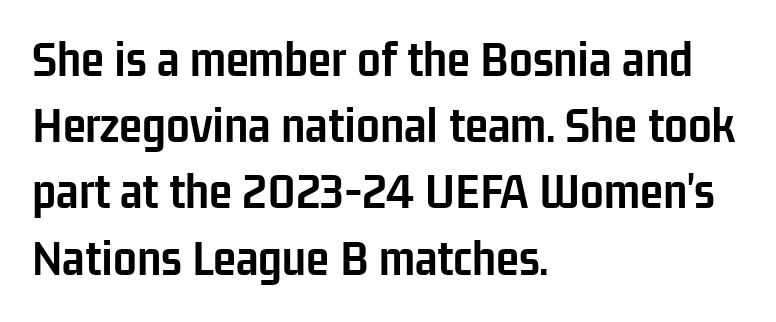
The compositor pushed each line to the left boundary. The strip under each line holds only bare page. The face used here is proportionally spaced, like ordinary book or web type. The lines sit at an ordinary, default distance from one another. Nothing sits at the stroke ends, so this counts as sans-serif. The font is running at its bold setting.
